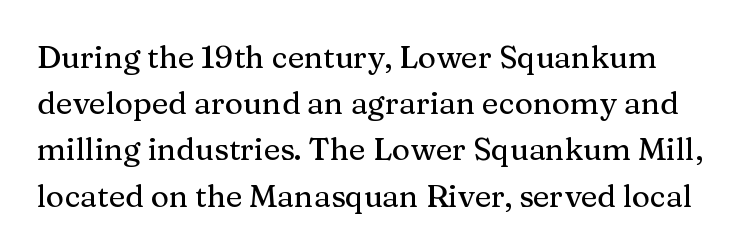
Q: Is the text italic (slanted)? A: No, it is upright.
Q: Is the typeface a serif or a sans-serif typeface? A: Serif.
Q: Is the text underlined? A: No.
Q: Is the spacing between letters normal or unusually wide? A: Normal.
Q: Is the spacing between lines tight, normal or loose? A: Normal.
Q: Width (condensed, normal, or wide)? A: Normal.
Q: Stroke contrast? A: Medium.
Q: x-height? A: Medium.
Q: Monospaced? A: No.
